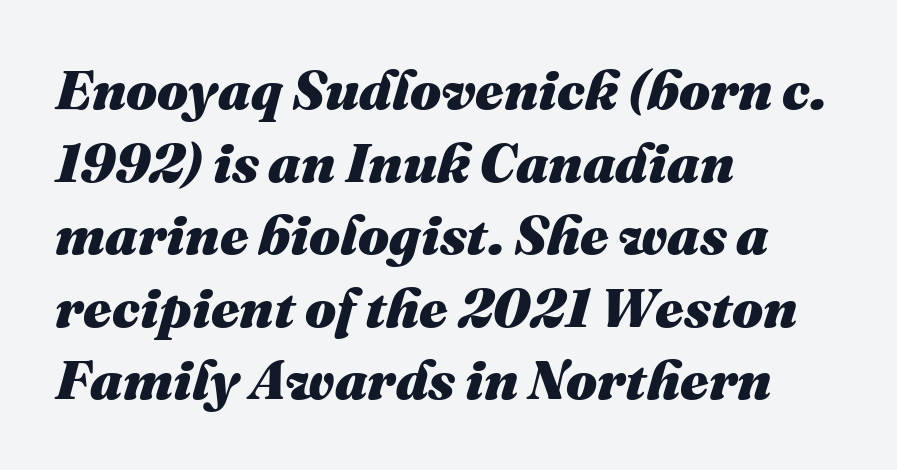
The image shows 55 px heavy type, italic (leaning right); set left-aligned, normal line spacing (1.32x), normal letter spacing, not underlined; medium stroke contrast and a medium x-height.
